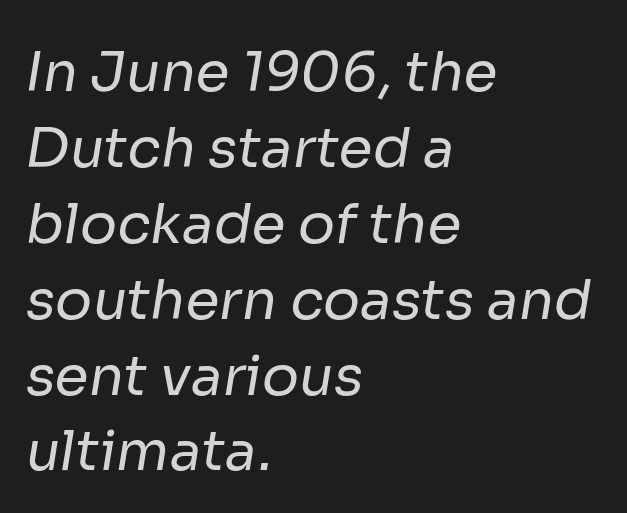
{"serif": "no", "bold": "no", "weight": "regular", "width": "normal", "stroke_contrast": "low", "x_height": "medium", "monospaced": "no", "underline": "no", "align": "left", "line_spacing": "normal", "line_spacing_ratio": 1.38, "letter_spacing": "normal", "letter_spacing_em": 0.0, "glyph_px": 55}
